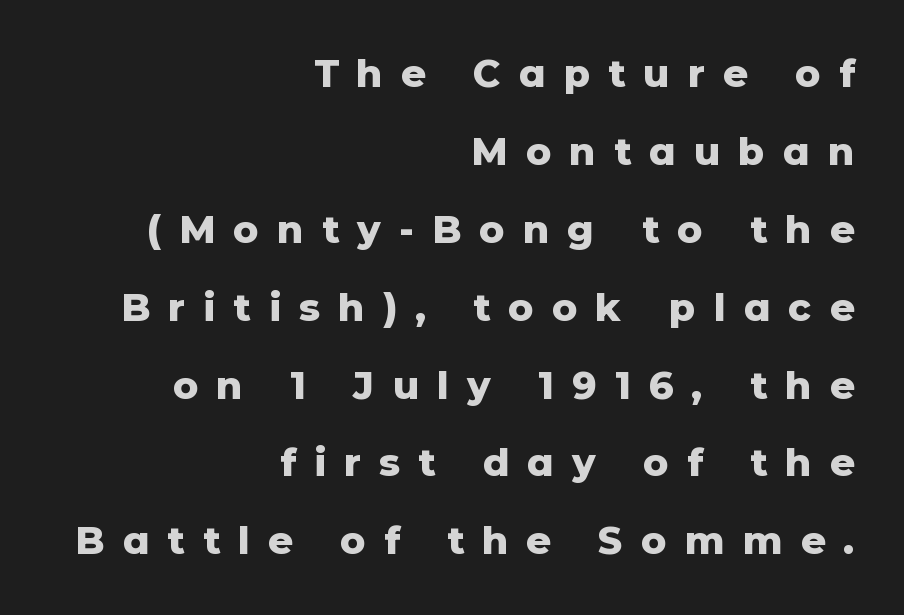
The font family rendered here belongs to the sans-serif group. Descenders are the only things crossing below the line. This rendering widens character spacing well past its baseline value. Airy leading. Caption: multi-line text, flush right, ragged left.
